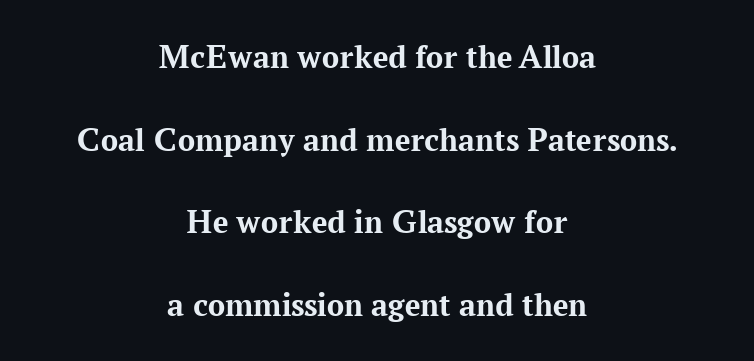
The line texture is even and compact thanks to regular tracking. The typesetter chose a symmetrical, centered arrangement here. Leading: increased. Check under the words: just untouched page. Stroke thickness is high; the sample reads as a true bold. Rendered with straight, roman letterforms.
